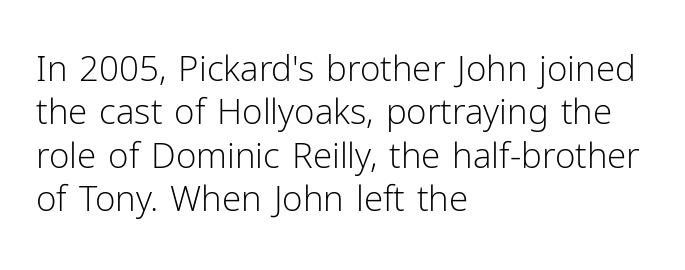
Q: Is the text bold? A: No.
Q: Is the text italic (slanted)? A: No, it is upright.
Q: Is the typeface a serif or a sans-serif typeface? A: Sans-serif.
Q: Is the text underlined? A: No.
Q: How is the paragraph aligned? A: Left-aligned.
Q: Is the spacing between letters normal or unusually wide? A: Normal.
Q: Width (condensed, normal, or wide)? A: Normal.
Q: Stroke contrast? A: Low.
Q: x-height? A: Medium.
Q: Monospaced? A: No.
